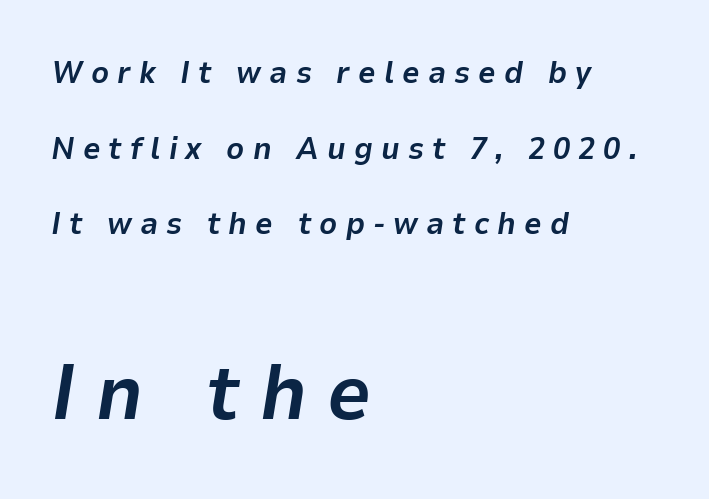
Q: Is the text bold? A: Yes.
Q: Is the text italic (slanted)? A: Yes, it leans right by about 9 degrees.
Q: Is the text underlined? A: No.
Q: How is the paragraph aligned? A: Left-aligned.
Q: Is the spacing between letters normal or unusually wide? A: Unusually wide.
Q: Is the spacing between lines tight, normal or loose? A: Loose.
Q: Which block of text is set in a larger size, the first (top) or the second (bottom)? A: The second (bottom) one.
Q: Width (condensed, normal, or wide)? A: Normal.
Q: Stroke contrast? A: Low.
Q: x-height? A: Medium.
Q: Monospaced? A: No.
